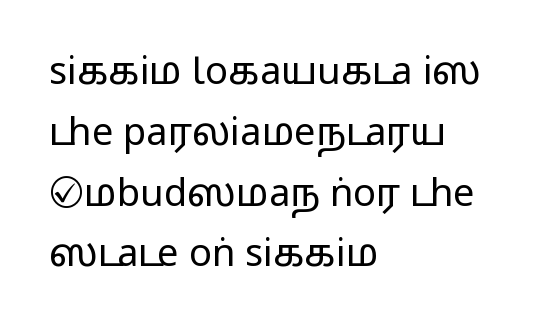
{"serif": "no", "italic": "no", "width": "wide", "stroke_contrast": "medium", "monospaced": "no", "underline": "no", "align": "left", "line_spacing": "normal", "line_spacing_ratio": 1.6, "letter_spacing": "normal", "letter_spacing_em": 0.0, "glyph_px": 38}
